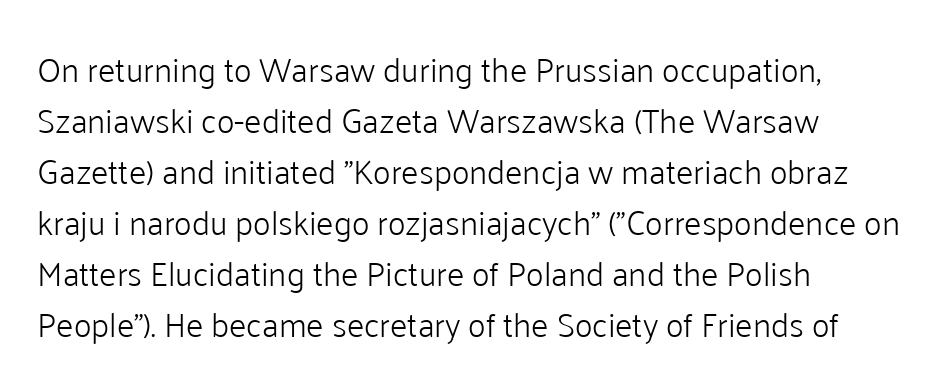
Nobody drew a line under any word here. Is this a fixed-width face? No — the glyphs have proportional, varying widths. Baseline-to-baseline distance is the conventional proportion of letter height. Compared with typical body copy, the letter spacing here is the same. The lettering stays uniformly vertical, giving the passage a roman look.
